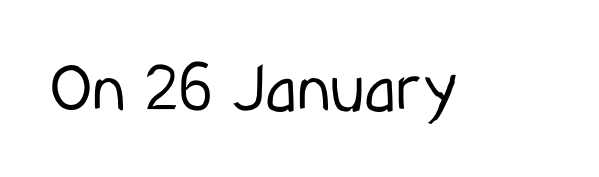
The gaps between neighbouring characters are ordinary and unremarkable. Posture: upright roman. The strokes are not fattened; the text isn't bold. Underlining? Definitely not there.
